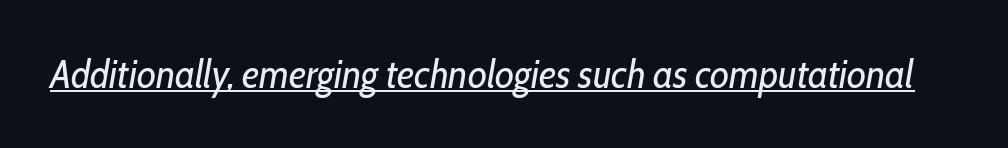
Q: Is the text bold? A: No.
Q: Is the text italic (slanted)? A: Yes, it leans right by about 10 degrees.
Q: Is the text underlined? A: Yes.
Q: Is the spacing between letters normal or unusually wide? A: Normal.
Q: Width (condensed, normal, or wide)? A: Condensed.
Q: Stroke contrast? A: Low.
Q: x-height? A: Medium.
Q: Monospaced? A: No.
